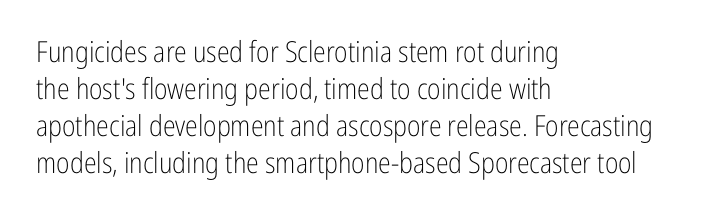
Q: Is the text bold? A: No.
Q: Is the text italic (slanted)? A: No, it is upright.
Q: Is the typeface a serif or a sans-serif typeface? A: Sans-serif.
Q: Is the text underlined? A: No.
Q: How is the paragraph aligned? A: Left-aligned.
Q: Is the spacing between letters normal or unusually wide? A: Normal.
Q: Is the spacing between lines tight, normal or loose? A: Normal.
Q: Width (condensed, normal, or wide)? A: Condensed.
Q: Stroke contrast? A: Low.
Q: x-height? A: Medium.
Q: Monospaced? A: No.
